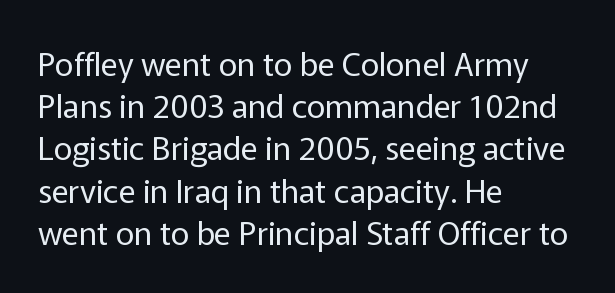
Q: Is the text bold? A: No.
Q: Is the text italic (slanted)? A: No, it is upright.
Q: Is the typeface a serif or a sans-serif typeface? A: Sans-serif.
Q: Is the text underlined? A: No.
Q: How is the paragraph aligned? A: Left-aligned.
Q: Is the spacing between letters normal or unusually wide? A: Normal.
Q: Is the spacing between lines tight, normal or loose? A: Normal.
Q: Width (condensed, normal, or wide)? A: Normal.
Q: Stroke contrast? A: Low.
Q: x-height? A: Medium.
Q: Monospaced? A: No.
